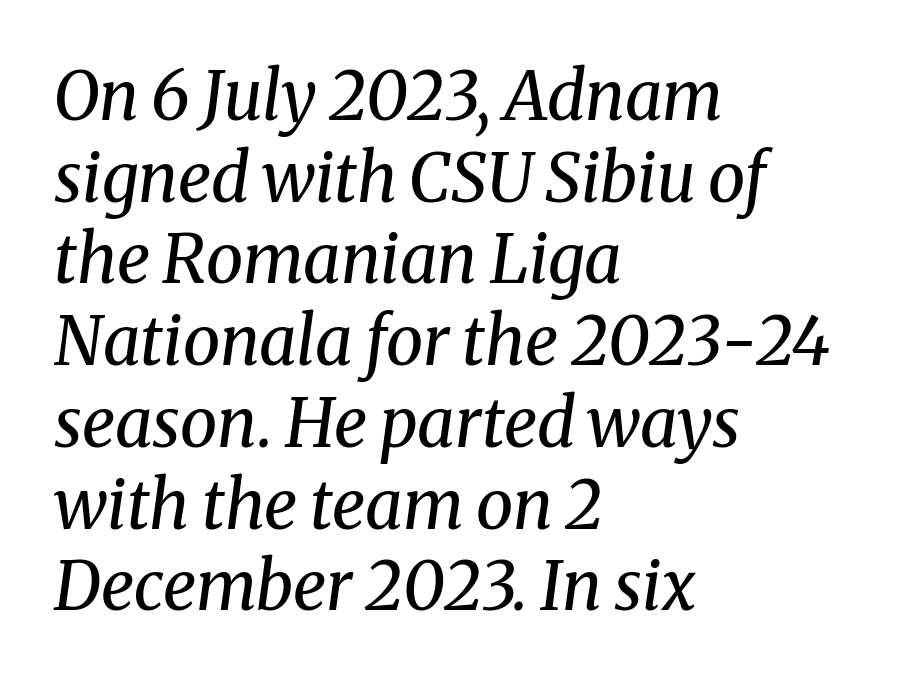
Q: Is the text bold? A: No.
Q: Is the text italic (slanted)? A: Yes, it leans right by about 8 degrees.
Q: Is the typeface a serif or a sans-serif typeface? A: Serif.
Q: Is the text underlined? A: No.
Q: How is the paragraph aligned? A: Left-aligned.
Q: Is the spacing between letters normal or unusually wide? A: Normal.
Q: Width (condensed, normal, or wide)? A: Normal.
Q: Stroke contrast? A: Medium.
Q: x-height? A: Medium.
Q: Monospaced? A: No.
